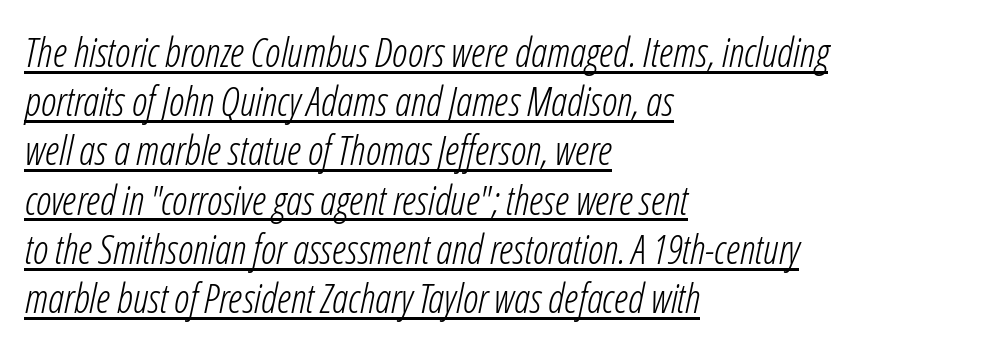
{"italic": "yes", "lean": "right", "slant_degrees": 12, "bold": "no", "weight": "light", "width": "condensed", "stroke_contrast": "low", "x_height": "medium", "monospaced": "no", "underline": "yes", "align": "left", "line_spacing_ratio": 1.23, "letter_spacing": "normal", "letter_spacing_em": 0.0, "glyph_px": 40}
